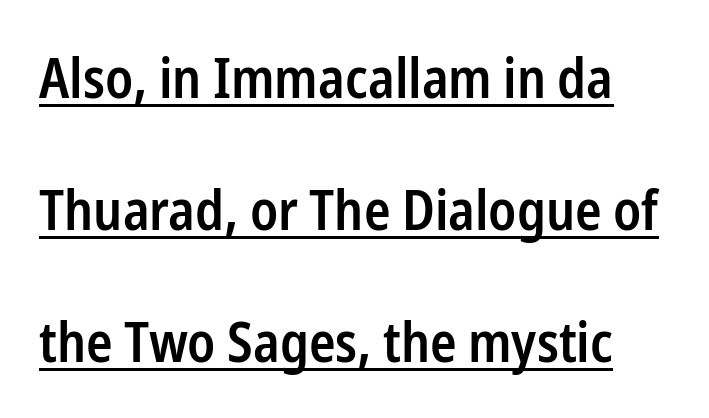
Q: Is the text bold? A: Semi-bold.
Q: Is the text italic (slanted)? A: No, it is upright.
Q: Is the typeface a serif or a sans-serif typeface? A: Sans-serif.
Q: Is the text underlined? A: Yes.
Q: Is the spacing between letters normal or unusually wide? A: Normal.
Q: Is the spacing between lines tight, normal or loose? A: Loose.
Q: Width (condensed, normal, or wide)? A: Condensed.
Q: Stroke contrast? A: Low.
Q: x-height? A: Medium.
Q: Monospaced? A: No.
